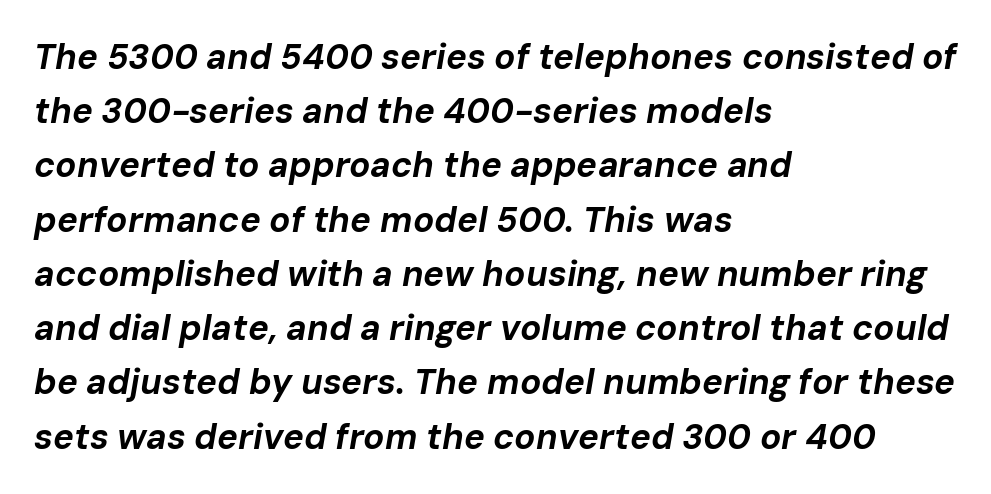
The image shows 35 px bold type, italic (leaning right); set left-aligned, normal line spacing (1.55x), normal letter spacing, not underlined; low stroke contrast and a medium x-height.
